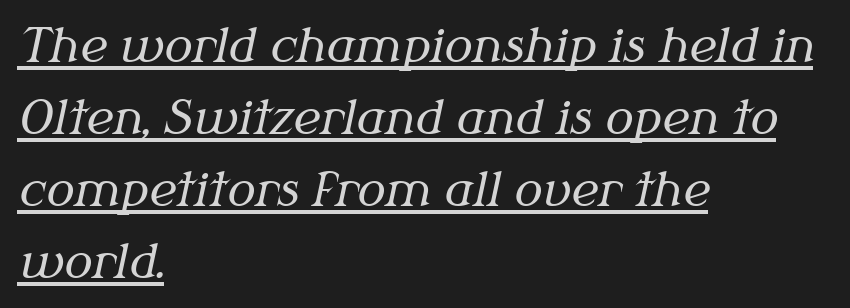
The image shows 47 px regular-weight serif type, italic (leaning right); set left-aligned, normal line spacing (1.53x), normal letter spacing, underlined; medium stroke contrast and a medium x-height.
